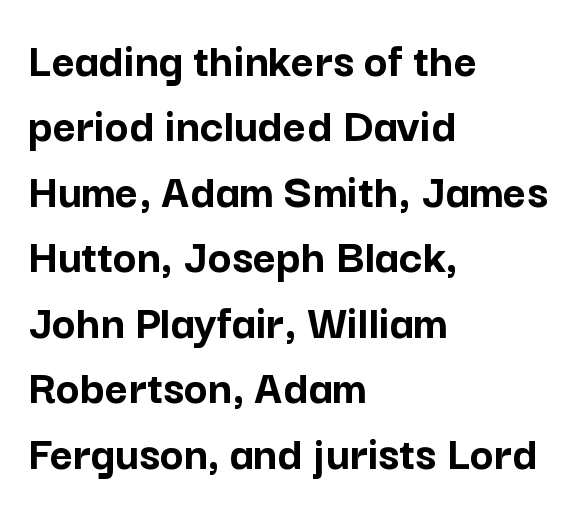
A normal amount of white space separates one row of letters from the next. Does the lettering tilt? It doesn't — this is upright. Students, note that the glyphs here touch the page at normal intervals. Serifs: no, the terminals of the letterforms are clean. On the weight axis this lands at bold, roughly 700.
